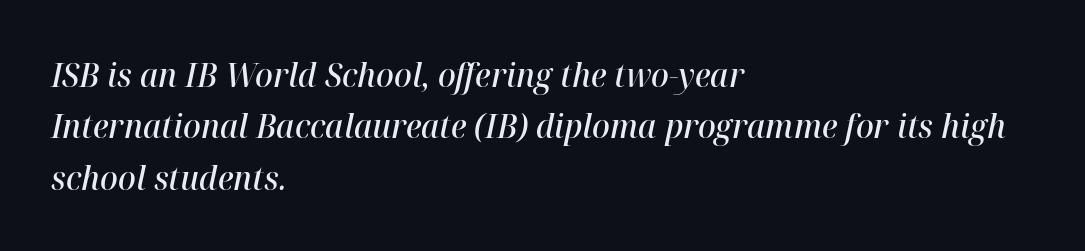
Q: Is the text bold? A: Semi-bold.
Q: Is the text italic (slanted)? A: Yes, it leans right by about 12 degrees.
Q: Is the text underlined? A: No.
Q: How is the paragraph aligned? A: Left-aligned.
Q: Is the spacing between letters normal or unusually wide? A: Normal.
Q: Is the spacing between lines tight, normal or loose? A: Normal.
Q: Width (condensed, normal, or wide)? A: Normal.
Q: Stroke contrast? A: High.
Q: x-height? A: Medium.
Q: Monospaced? A: No.
